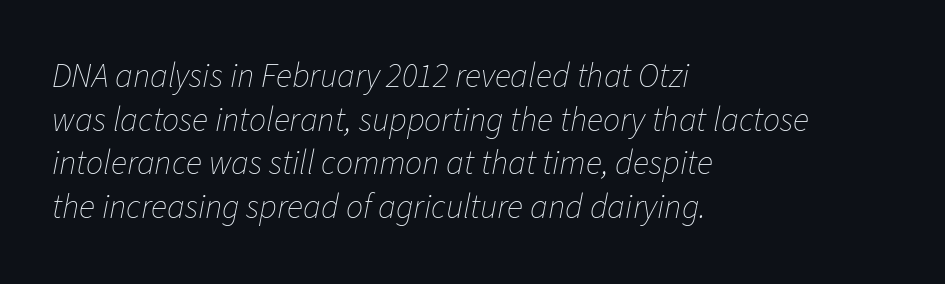
The image shows 34 px thin type, italic (leaning right); set left-aligned, normal line spacing (1.28x), normal letter spacing, not underlined; low stroke contrast and a medium x-height.
